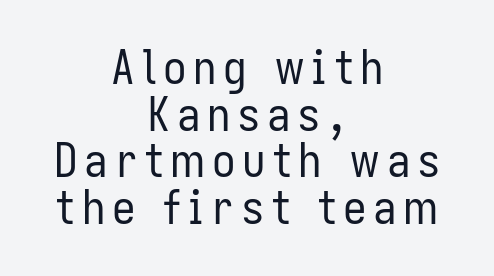
{"serif": "no", "italic": "no", "bold": "no", "weight": "regular", "width": "condensed", "stroke_contrast": "low", "x_height": "medium", "monospaced": "no", "underline": "no", "align": "center", "line_spacing": "tight", "line_spacing_ratio": 0.99, "glyph_px": 47}
